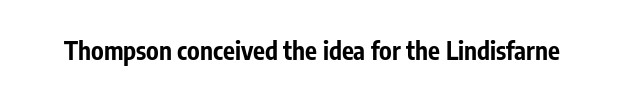
Underlining? Definitely not there. Strong, thick strokes mark this as bold type. This sample uses an upright cut, with every glyph sitting square on the baseline. A typesetter would call this zero additional tracking.
